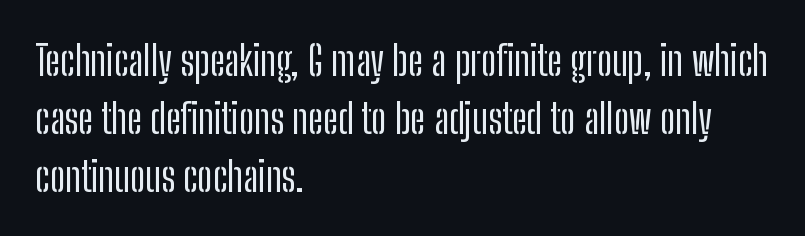
Q: Is the text italic (slanted)? A: No, it is upright.
Q: Is the typeface a serif or a sans-serif typeface? A: Sans-serif.
Q: Is the text underlined? A: No.
Q: How is the paragraph aligned? A: Left-aligned.
Q: Is the spacing between letters normal or unusually wide? A: Normal.
Q: Is the spacing between lines tight, normal or loose? A: Normal.
Q: Width (condensed, normal, or wide)? A: Condensed.
Q: Stroke contrast? A: Low.
Q: x-height? A: Medium.
Q: Monospaced? A: No.
